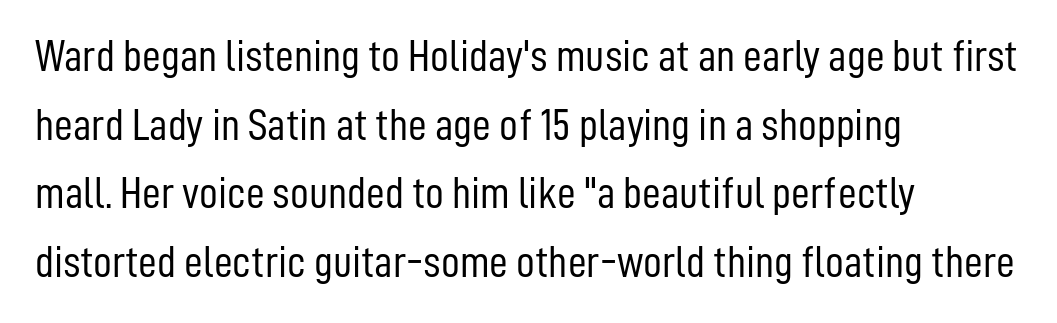
Reading down the block, your eye returns to a fixed left position each line. Underlining? Definitely not there. Each letter keeps its own natural width here, so spacing adapts to shape. Summary of vertical rhythm: regular, with standard interline spacing. Ordinary non-slanted type is in use.
